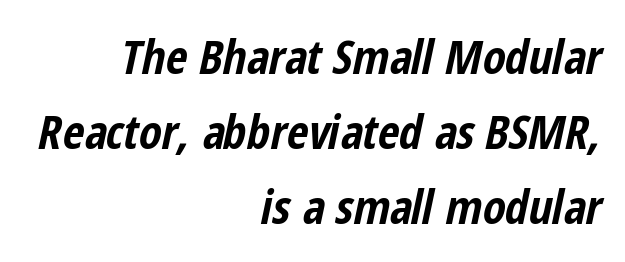
{"italic": "yes", "lean": "right", "slant_degrees": 12, "bold": "yes", "weight": "bold", "width": "condensed", "stroke_contrast": "low", "x_height": "medium", "monospaced": "no", "underline": "no", "align": "right", "line_spacing": "normal", "line_spacing_ratio": 1.6, "letter_spacing": "normal", "letter_spacing_em": 0.0, "glyph_px": 47}
